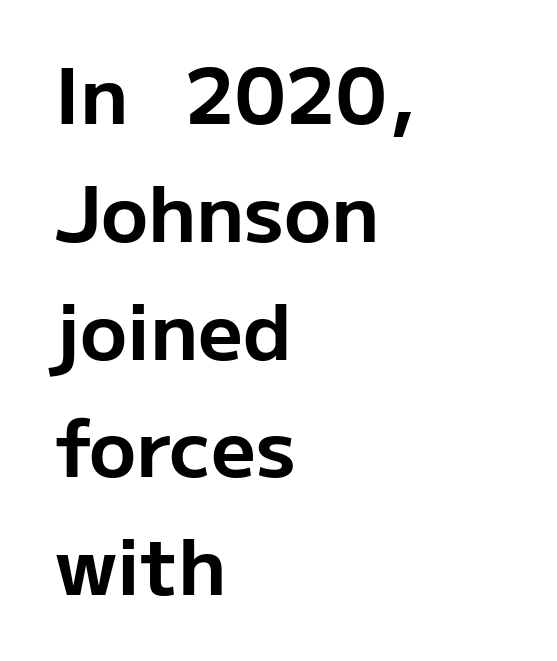
{"serif": "no", "italic": "no", "bold": "yes", "weight": "bold", "width": "normal", "stroke_contrast": "low", "x_height": "medium", "monospaced": "no", "underline": "no", "align": "left", "line_spacing": "normal", "line_spacing_ratio": 1.51, "letter_spacing": "normal", "letter_spacing_em": 0.0, "glyph_px": 78}
